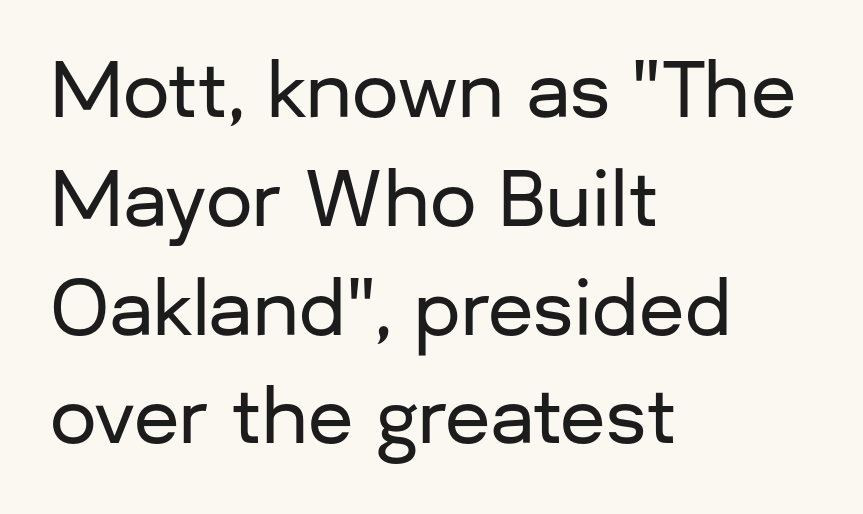
The image shows 74 px sans-serif type, upright; set left-aligned, normal line spacing (1.47x), normal letter spacing, not underlined; low stroke contrast and a medium x-height.
